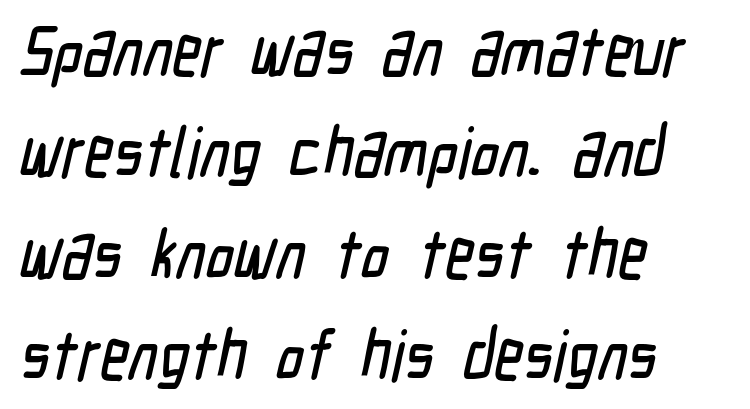
{"serif": "no", "width": "condensed", "stroke_contrast": "low", "x_height": "medium", "monospaced": "no", "underline": "no", "align": "left", "line_spacing": "normal", "line_spacing_ratio": 1.45, "letter_spacing": "normal", "letter_spacing_em": 0.0, "glyph_px": 70}
